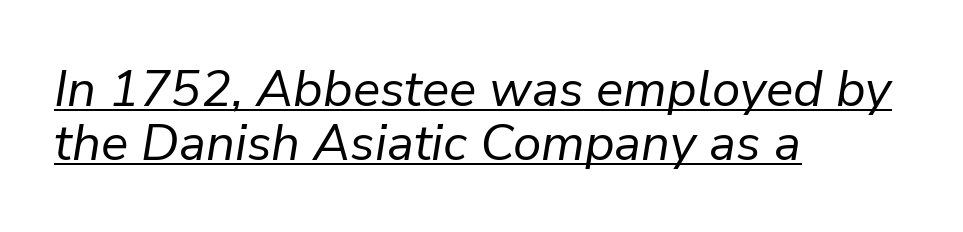
The text block is weighted toward the left margin, trailing off unevenly rightward. Quick note: italic. Weight: in the light-to-regular range. Notice how a bar underscores the lettering throughout. The designer dialed line spacing down below the default. These lines are rendered in a variable-pitch font.
